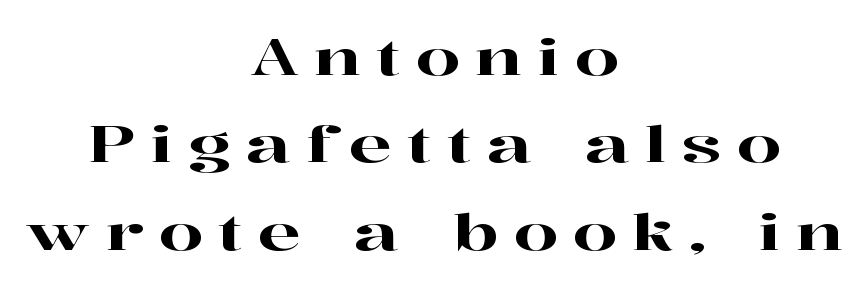
{"serif": "yes", "italic": "no", "width": "wide", "stroke_contrast": "high", "x_height": "medium", "monospaced": "no", "underline": "no", "align": "center", "line_spacing_ratio": 1.75, "letter_spacing": "wide", "letter_spacing_em": 0.31, "glyph_px": 50}
